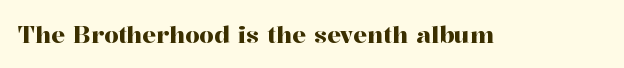
{"italic": "no", "underline": "no", "letter_spacing": "normal", "letter_spacing_em": 0.0, "glyph_px": 23}
